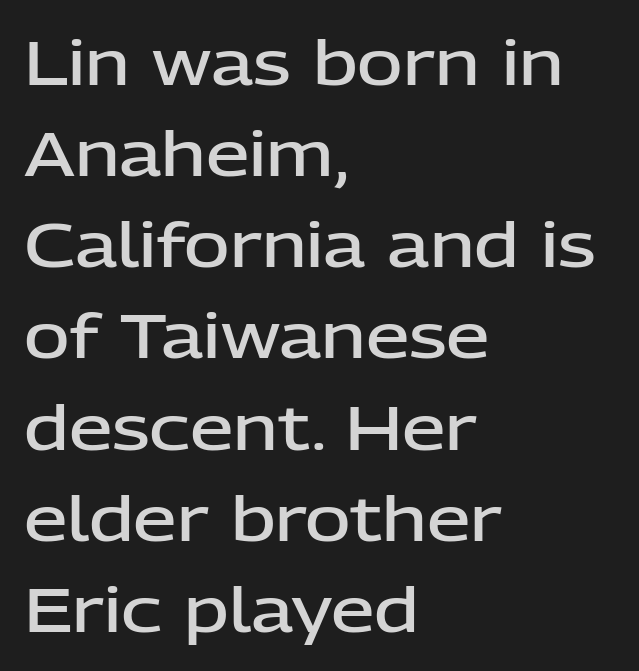
{"serif": "no", "italic": "no", "bold": "semi", "weight": "semibold", "width": "normal", "stroke_contrast": "low", "x_height": "medium", "monospaced": "no", "underline": "no", "align": "left", "line_spacing": "normal", "line_spacing_ratio": 1.47, "letter_spacing": "normal", "letter_spacing_em": 0.0, "glyph_px": 62}
